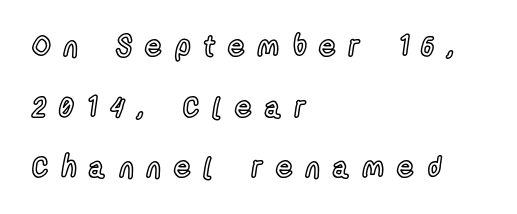
{"width": "condensed", "x_height": "medium", "monospaced": "no", "underline": "no", "align": "left", "line_spacing": "loose", "line_spacing_ratio": 2.09, "letter_spacing": "wide", "letter_spacing_em": 0.46, "glyph_px": 29}
